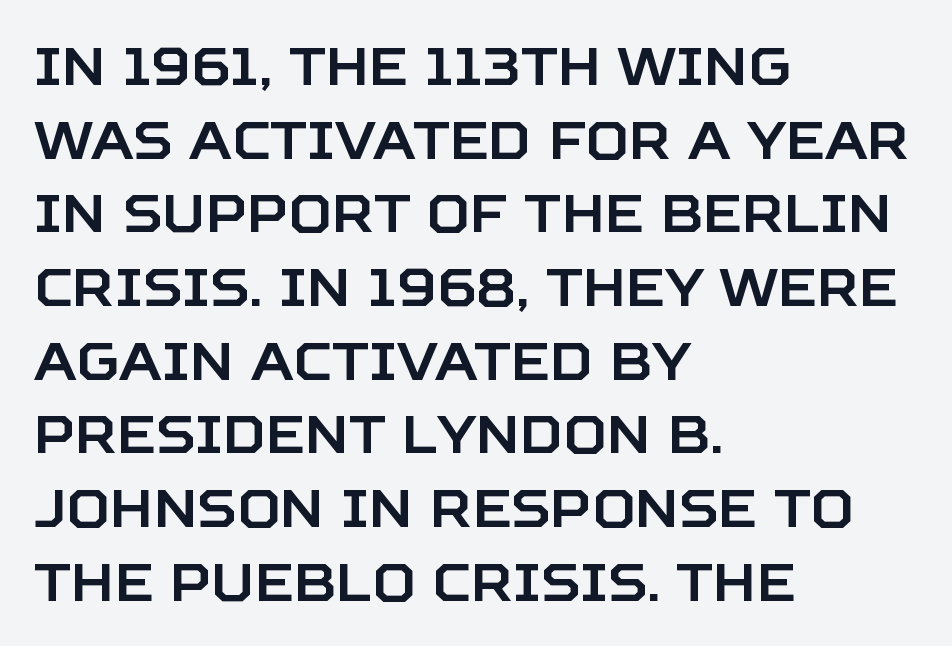
{"serif": "no", "italic": "no", "width": "normal", "stroke_contrast": "low", "x_height": "large", "monospaced": "no", "underline": "no", "align": "left", "line_spacing": "normal", "line_spacing_ratio": 1.39, "letter_spacing": "normal", "letter_spacing_em": 0.0, "glyph_px": 53}
